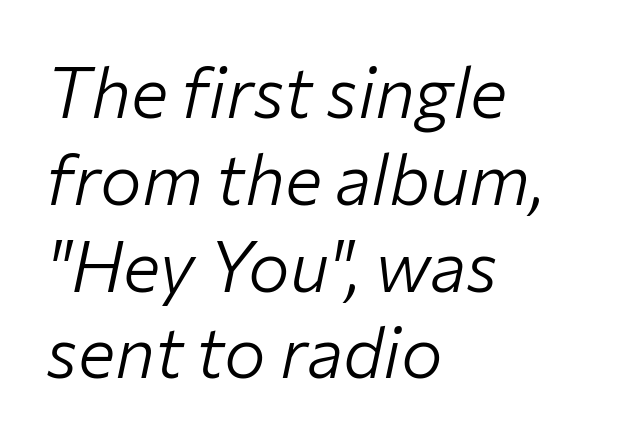
Style check: oblique. The ragged edge is on the right, which tells us the setting is flush left. Between one letter and the next there's only the usual sliver of space. No heavy texture on the line: the type isn't bold. Each letter keeps its own natural width here, so spacing adapts to shape.
